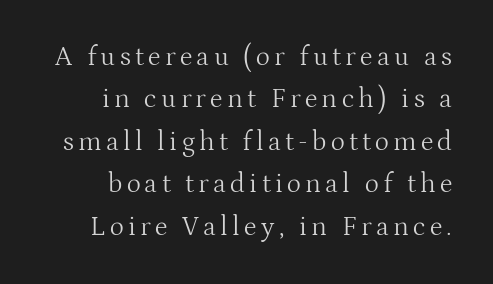
The image shows 27 px text type, upright; set normal line spacing (1.57x), not underlined.
